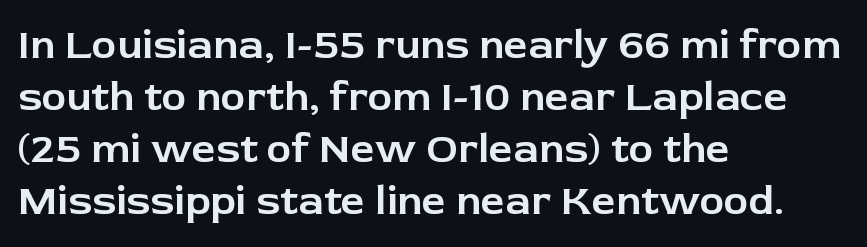
{"serif": "no", "italic": "no", "width": "normal", "stroke_contrast": "low", "x_height": "medium", "monospaced": "no", "underline": "no", "align": "left", "line_spacing_ratio": 1.24, "letter_spacing": "normal", "letter_spacing_em": 0.0, "glyph_px": 42}
